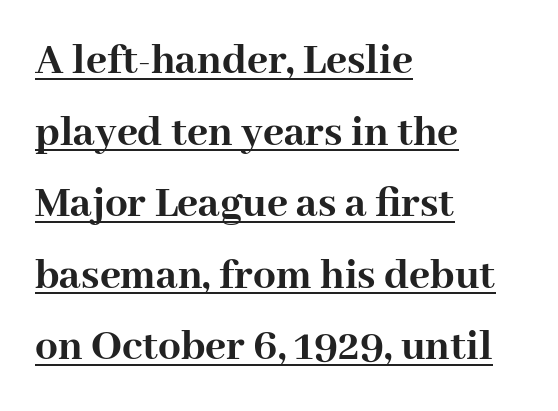
Q: Is the text bold? A: Yes.
Q: Is the text italic (slanted)? A: No, it is upright.
Q: Is the typeface a serif or a sans-serif typeface? A: Serif.
Q: Is the text underlined? A: Yes.
Q: How is the paragraph aligned? A: Left-aligned.
Q: Is the spacing between letters normal or unusually wide? A: Normal.
Q: Is the spacing between lines tight, normal or loose? A: Normal.
Q: Width (condensed, normal, or wide)? A: Normal.
Q: Stroke contrast? A: High.
Q: x-height? A: Medium.
Q: Monospaced? A: No.
